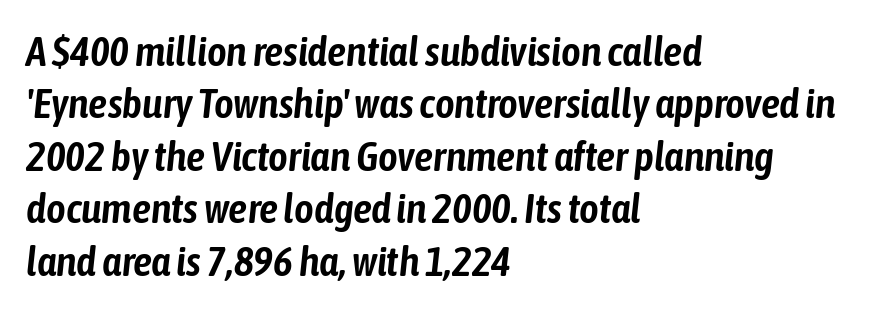
The image shows 42 px condensed type, italic (leaning right); set left-aligned, normal line spacing (1.25x), normal letter spacing, not underlined; low stroke contrast and a medium x-height.
